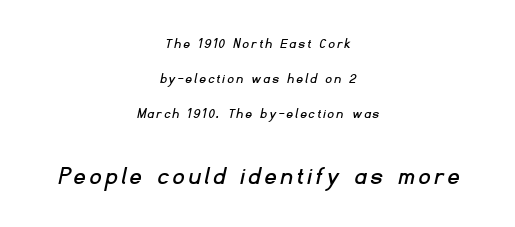
Both edges are ragged and mirror each other, which tells us the setting is centered. Interline gaps are noticeably wide in this sample. Lines of text with bare space underneath. Block two is the big one; block one sits smaller above it.
